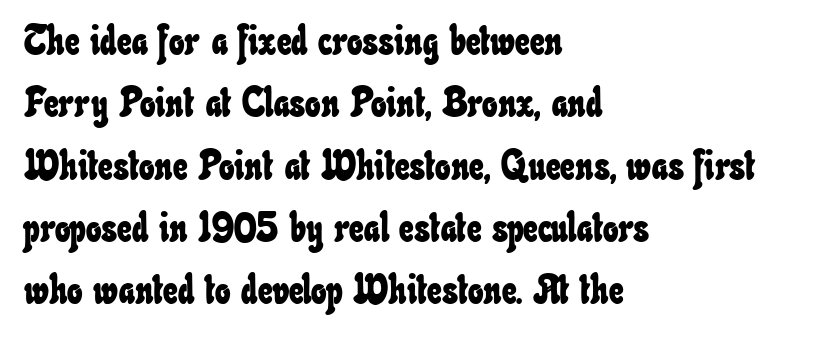
Q: Is the text underlined? A: No.
Q: How is the paragraph aligned? A: Left-aligned.
Q: Is the spacing between letters normal or unusually wide? A: Normal.
Q: Is the spacing between lines tight, normal or loose? A: Normal.
Q: Width (condensed, normal, or wide)? A: Condensed.
Q: Stroke contrast? A: Low.
Q: x-height? A: Small.
Q: Monospaced? A: No.
